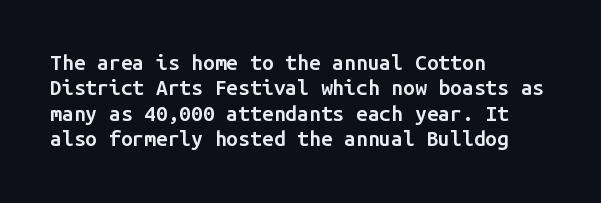
{"italic": "no", "bold": "semi", "underline": "no", "align": "left", "line_spacing_ratio": 1.21, "letter_spacing": "normal", "letter_spacing_em": 0.0, "glyph_px": 21}
